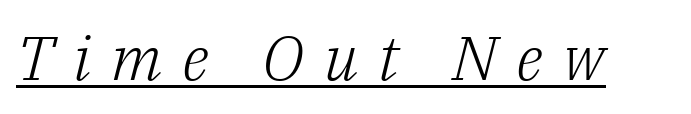
{"serif": "yes", "italic": "yes", "lean": "right", "slant_degrees": 14, "bold": "no", "weight": "light", "width": "normal", "stroke_contrast": "low", "x_height": "medium", "monospaced": "no", "underline": "yes", "letter_spacing": "wide", "letter_spacing_em": 0.32, "glyph_px": 62}
